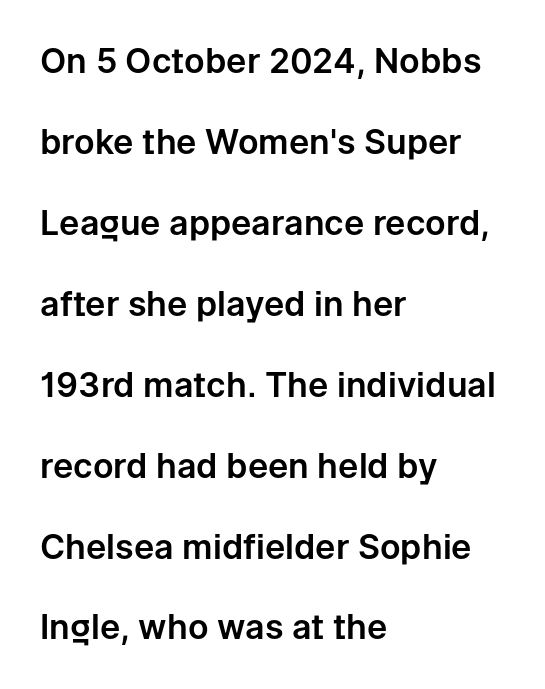
The image shows 34 px sans-serif type, upright; set left-aligned, loose line spacing (2.38x), normal letter spacing, not underlined; low stroke contrast and a medium x-height.
